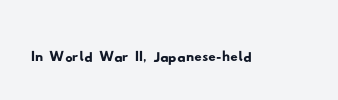
{"serif": "no", "width": "wide", "stroke_contrast": "low", "x_height": "small", "monospaced": "no", "underline": "no", "letter_spacing": "normal", "letter_spacing_em": 0.0, "glyph_px": 37}
